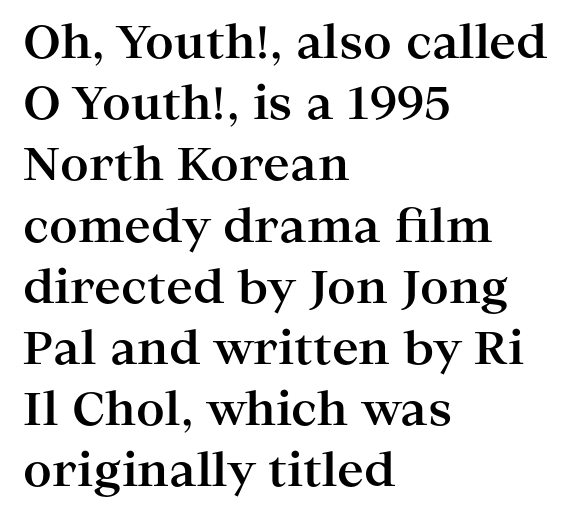
{"serif": "yes", "italic": "no", "bold": "yes", "weight": "bold", "width": "wide", "stroke_contrast": "high", "x_height": "medium", "monospaced": "no", "underline": "no", "align": "left", "line_spacing": "normal", "line_spacing_ratio": 1.36, "letter_spacing": "normal", "letter_spacing_em": 0.0, "glyph_px": 45}
